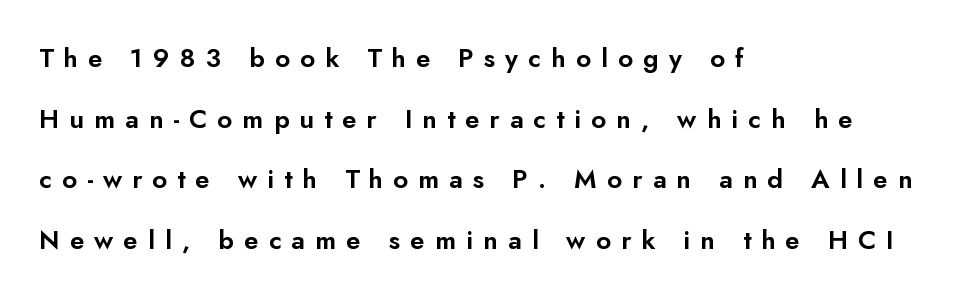
{"italic": "no", "underline": "no", "align": "left", "line_spacing": "loose", "line_spacing_ratio": 2.33, "letter_spacing": "wide", "letter_spacing_em": 0.39, "glyph_px": 26}
